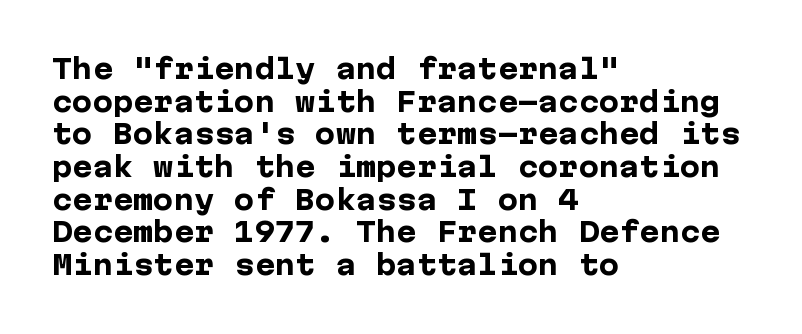
Q: Is the text bold? A: Yes.
Q: Is the text italic (slanted)? A: No, it is upright.
Q: Is the text underlined? A: No.
Q: How is the paragraph aligned? A: Left-aligned.
Q: Is the spacing between letters normal or unusually wide? A: Normal.
